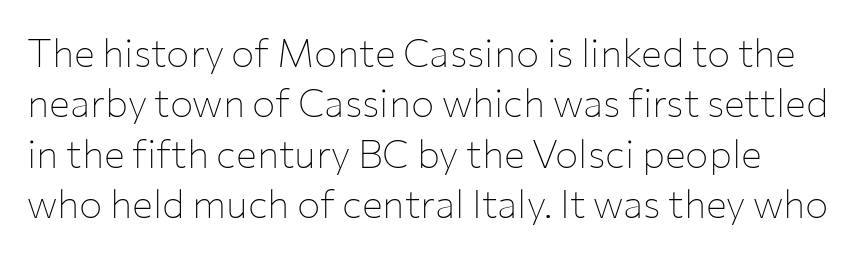
Q: Is the text bold? A: No.
Q: Is the text italic (slanted)? A: No, it is upright.
Q: Is the typeface a serif or a sans-serif typeface? A: Sans-serif.
Q: Is the text underlined? A: No.
Q: Is the spacing between letters normal or unusually wide? A: Normal.
Q: Is the spacing between lines tight, normal or loose? A: Normal.
Q: Width (condensed, normal, or wide)? A: Normal.
Q: Stroke contrast? A: Low.
Q: x-height? A: Medium.
Q: Monospaced? A: No.
